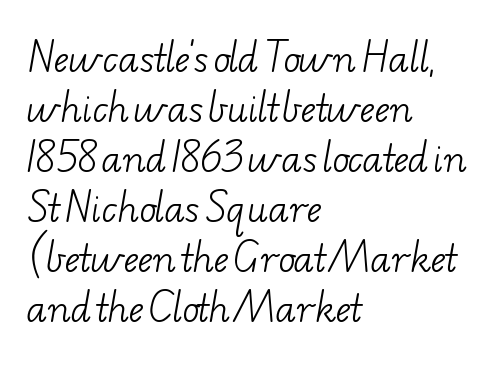
Q: Is the text bold? A: No.
Q: Is the typeface a serif or a sans-serif typeface? A: Serif.
Q: Is the text underlined? A: No.
Q: How is the paragraph aligned? A: Left-aligned.
Q: Is the spacing between letters normal or unusually wide? A: Normal.
Q: Is the spacing between lines tight, normal or loose? A: Normal.
Q: Width (condensed, normal, or wide)? A: Wide.
Q: Stroke contrast? A: Low.
Q: x-height? A: Small.
Q: Monospaced? A: No.
